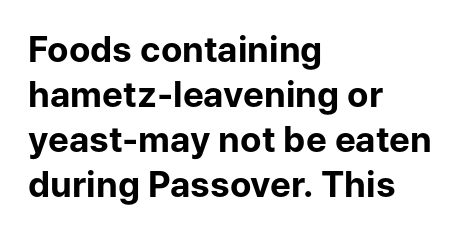
{"serif": "no", "italic": "no", "bold": "yes", "weight": "bold", "width": "normal", "stroke_contrast": "low", "x_height": "medium", "monospaced": "no", "underline": "no", "align": "left", "line_spacing": "normal", "line_spacing_ratio": 1.29, "letter_spacing": "normal", "letter_spacing_em": 0.0, "glyph_px": 35}
